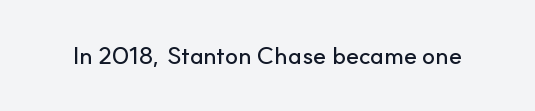
The image shows 24 px text type, upright; set normal letter spacing, not underlined.
